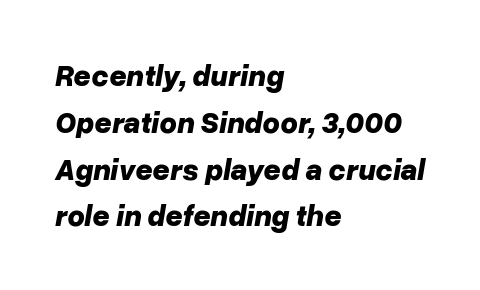
{"italic": "yes", "lean": "right", "slant_degrees": 10, "bold": "yes", "weight": "bold", "width": "normal", "stroke_contrast": "low", "x_height": "medium", "monospaced": "no", "underline": "no", "align": "left", "line_spacing": "normal", "line_spacing_ratio": 1.56, "letter_spacing": "normal", "letter_spacing_em": 0.0, "glyph_px": 30}
